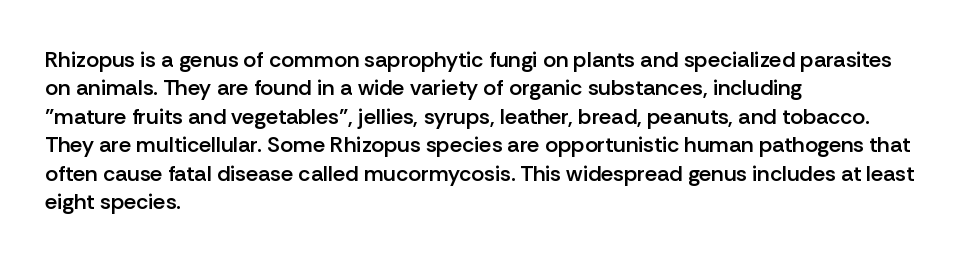
The image shows 22 px text type, upright; set left-aligned, normal line spacing (1.29x), normal letter spacing, not underlined.
